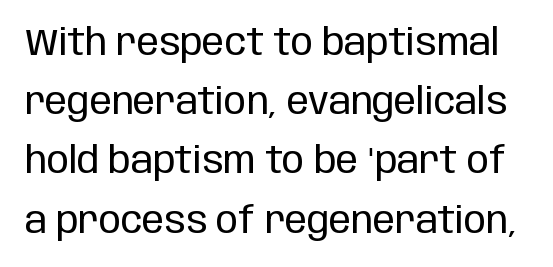
Q: Is the text bold? A: No.
Q: Is the text italic (slanted)? A: No, it is upright.
Q: Is the typeface a serif or a sans-serif typeface? A: Sans-serif.
Q: Is the text underlined? A: No.
Q: Is the spacing between letters normal or unusually wide? A: Normal.
Q: Is the spacing between lines tight, normal or loose? A: Normal.
Q: Width (condensed, normal, or wide)? A: Condensed.
Q: Stroke contrast? A: Low.
Q: x-height? A: Large.
Q: Monospaced? A: No.
